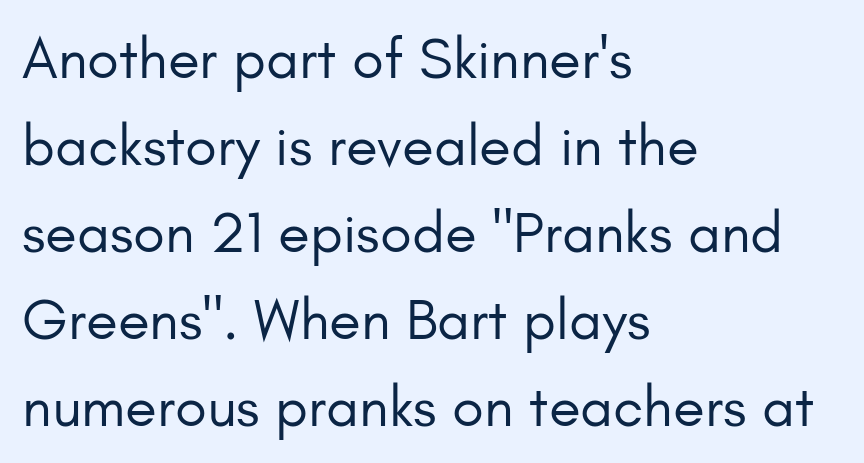
Q: Is the text bold? A: No.
Q: Is the text italic (slanted)? A: No, it is upright.
Q: Is the typeface a serif or a sans-serif typeface? A: Sans-serif.
Q: Is the text underlined? A: No.
Q: How is the paragraph aligned? A: Left-aligned.
Q: Is the spacing between letters normal or unusually wide? A: Normal.
Q: Is the spacing between lines tight, normal or loose? A: Normal.
Q: Width (condensed, normal, or wide)? A: Normal.
Q: Stroke contrast? A: Low.
Q: x-height? A: Small.
Q: Monospaced? A: No.
